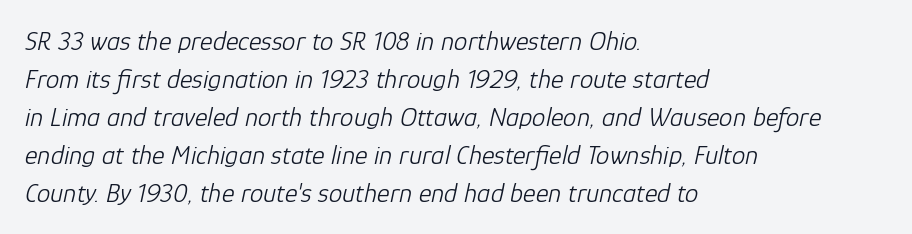
Q: Is the text bold? A: No.
Q: Is the text italic (slanted)? A: Yes, it leans right by about 12 degrees.
Q: Is the text underlined? A: No.
Q: How is the paragraph aligned? A: Left-aligned.
Q: Is the spacing between letters normal or unusually wide? A: Normal.
Q: Is the spacing between lines tight, normal or loose? A: Normal.
